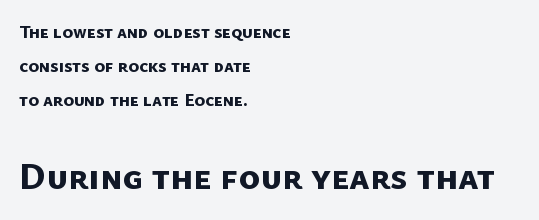
{"serif": "no", "bold": "yes", "weight": "bold", "width": "normal", "stroke_contrast": "low", "x_height": "medium", "monospaced": "no", "underline": "no", "align": "left", "line_spacing_ratio": 1.88, "letter_spacing": "normal", "letter_spacing_em": 0.0, "larger_block": "second", "size_ratio": 2.06, "glyph_px": 37}
